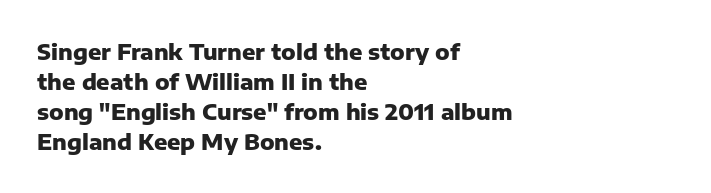
Q: Is the text bold? A: Yes.
Q: Is the text italic (slanted)? A: No, it is upright.
Q: Is the text underlined? A: No.
Q: How is the paragraph aligned? A: Left-aligned.
Q: Is the spacing between letters normal or unusually wide? A: Normal.
Q: Is the spacing between lines tight, normal or loose? A: Normal.
